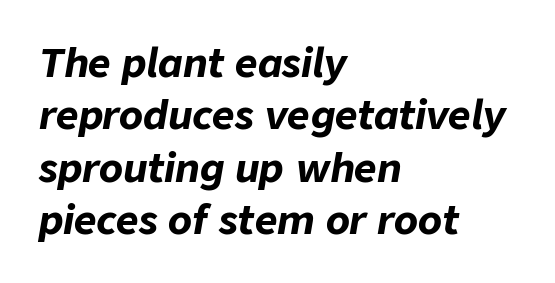
Q: Is the text bold? A: Yes.
Q: Is the text italic (slanted)? A: Yes, it leans right by about 9 degrees.
Q: Is the text underlined? A: No.
Q: How is the paragraph aligned? A: Left-aligned.
Q: Is the spacing between letters normal or unusually wide? A: Normal.
Q: Is the spacing between lines tight, normal or loose? A: Normal.
Q: Width (condensed, normal, or wide)? A: Normal.
Q: Stroke contrast? A: Low.
Q: x-height? A: Medium.
Q: Monospaced? A: No.
